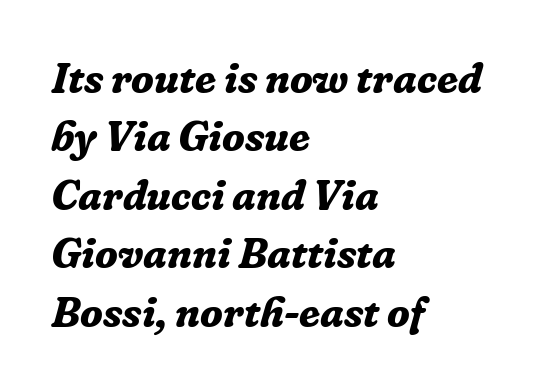
{"serif": "yes", "italic": "yes", "lean": "right", "slant_degrees": 16, "bold": "yes", "weight": "bold", "width": "normal", "stroke_contrast": "low", "x_height": "medium", "monospaced": "no", "underline": "no", "align": "left", "line_spacing": "normal", "line_spacing_ratio": 1.39, "letter_spacing": "normal", "letter_spacing_em": 0.0, "glyph_px": 42}
